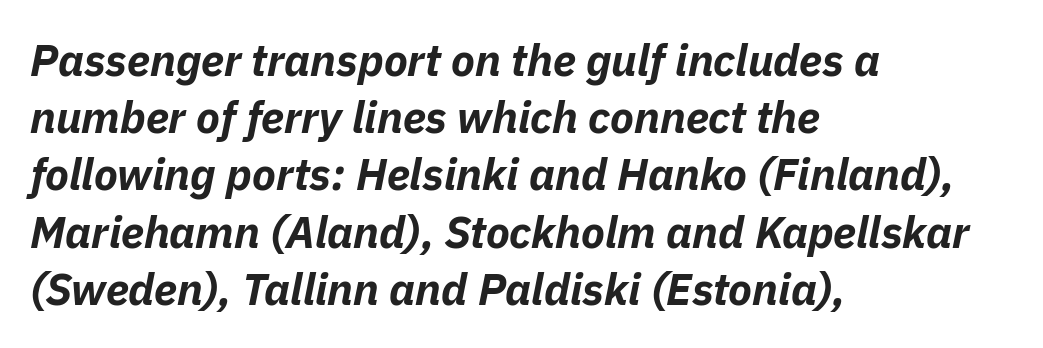
The image shows 44 px bold type, italic (leaning right); set left-aligned, normal line spacing (1.3x), normal letter spacing, not underlined; low stroke contrast and a medium x-height.
